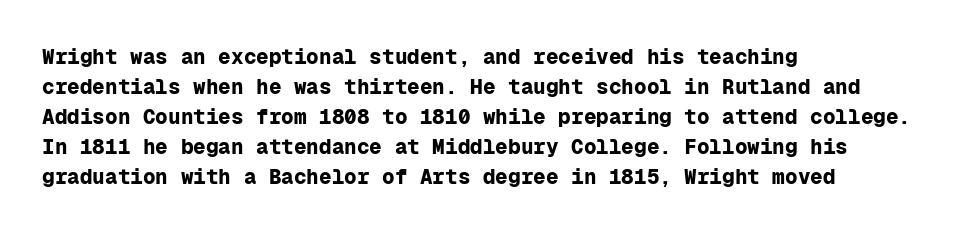
The image shows 21 px bold type, upright; set left-aligned, normal line spacing (1.43x), normal letter spacing, not underlined.
